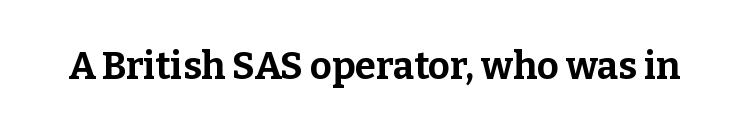
The image shows 38 px bold serif type, upright; set normal letter spacing, not underlined; low stroke contrast and a medium x-height.
